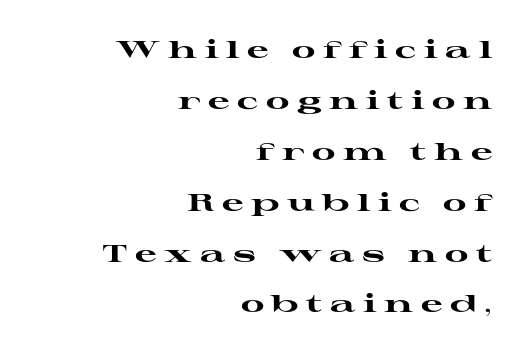
Q: Is the text bold? A: Yes.
Q: Is the text italic (slanted)? A: No, it is upright.
Q: Is the text underlined? A: No.
Q: How is the paragraph aligned? A: Right-aligned.
Q: Is the spacing between letters normal or unusually wide? A: Unusually wide.
Q: Is the spacing between lines tight, normal or loose? A: Loose.
